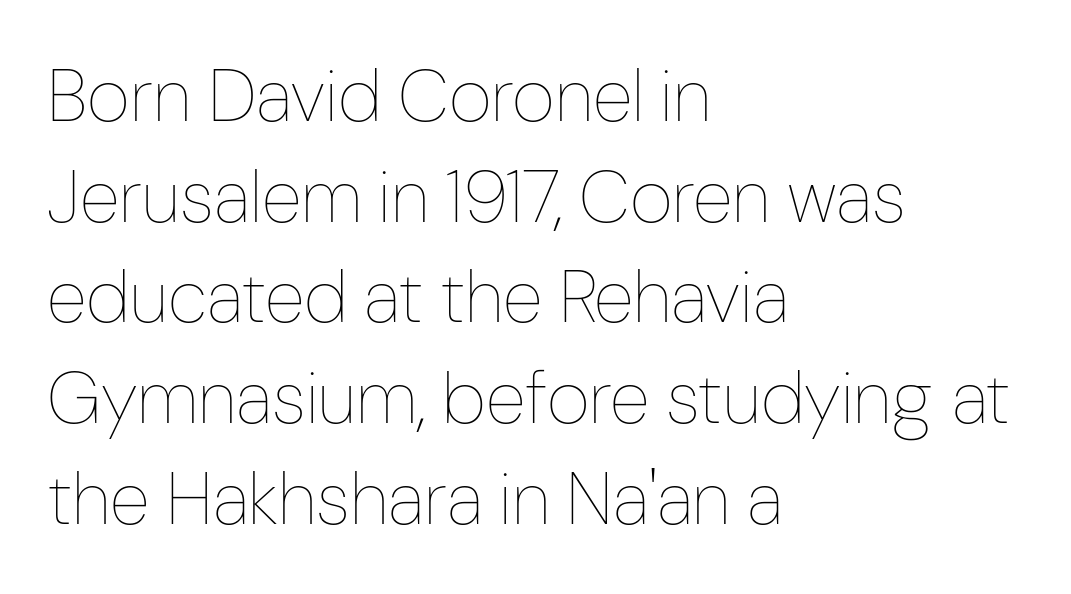
The image shows 74 px thin, condensed type, upright; set left-aligned, normal line spacing (1.36x), normal letter spacing, not underlined; low stroke contrast and a medium x-height.
